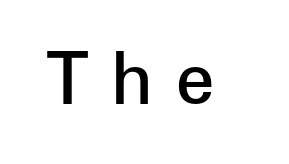
Character widths vary here, with narrow letters taking less room than wide ones. Here the glyphs are tracked loosely, breaking word shapes into spaced letters. Nobody drew a line under any word here. I'd call this a sans setting — the letters go barefoot.
